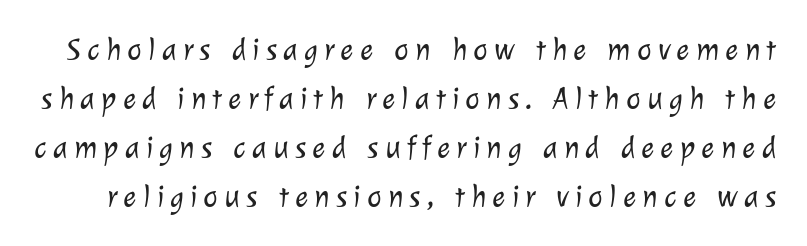
The font sits on the lighter half of the weight spectrum, regular included. Observe the absence of serifs on each vertical stroke in this sample. Students, note that the glyphs here are deliberately spaced far apart. Any mark beneath the type? The region is blank. Looks like regular typesetting: each glyph gets only the width it needs.
